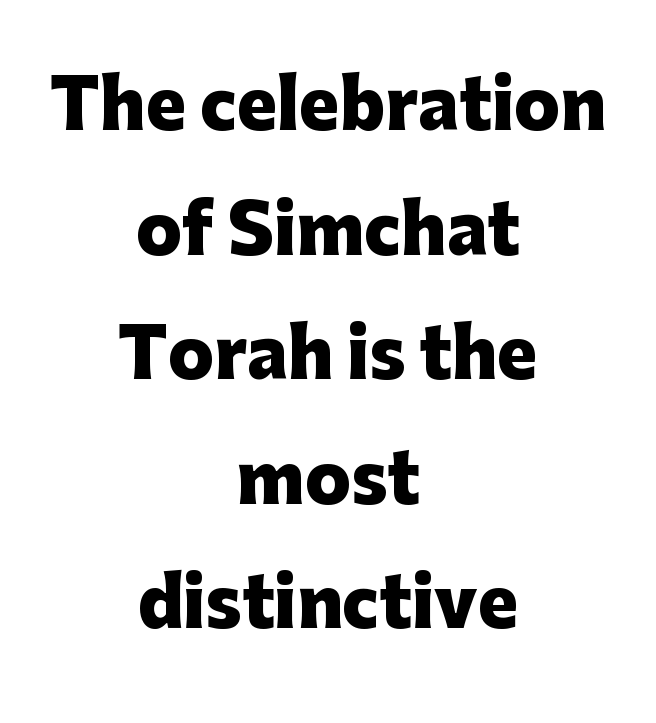
The image shows 67 px heavy sans-serif type, upright; set centered, line spacing 1.86x, normal letter spacing, not underlined; low stroke contrast and a medium x-height.
